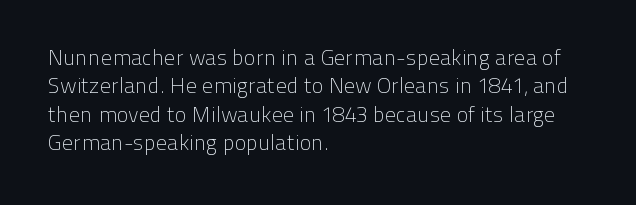
Q: Is the text bold? A: No.
Q: Is the text italic (slanted)? A: No, it is upright.
Q: Is the text underlined? A: No.
Q: How is the paragraph aligned? A: Left-aligned.
Q: Is the spacing between letters normal or unusually wide? A: Normal.
Q: Is the spacing between lines tight, normal or loose? A: Normal.
